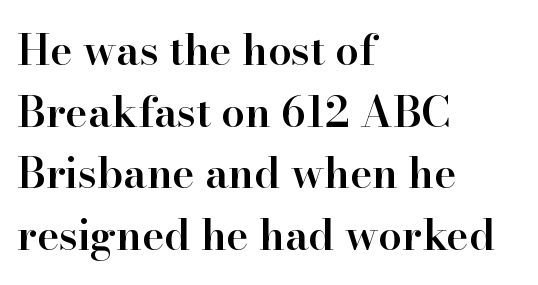
{"serif": "yes", "italic": "no", "bold": "semi", "weight": "semibold", "width": "normal", "stroke_contrast": "high", "x_height": "small", "monospaced": "no", "underline": "no", "align": "left", "line_spacing": "normal", "line_spacing_ratio": 1.47, "letter_spacing": "normal", "letter_spacing_em": 0.0, "glyph_px": 42}
